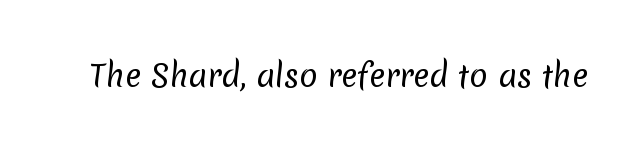
{"serif": "no", "bold": "no", "weight": "regular", "width": "normal", "stroke_contrast": "low", "x_height": "medium", "monospaced": "no", "underline": "no", "letter_spacing": "normal", "letter_spacing_em": 0.0, "glyph_px": 30}
